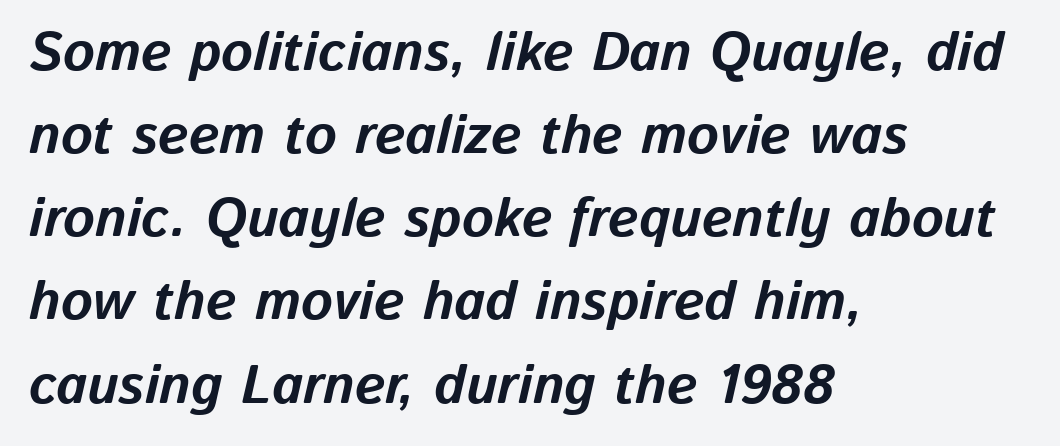
The image shows 54 px bold type, italic (leaning right); set left-aligned, normal line spacing (1.54x), normal letter spacing, not underlined; low stroke contrast and a medium x-height.
